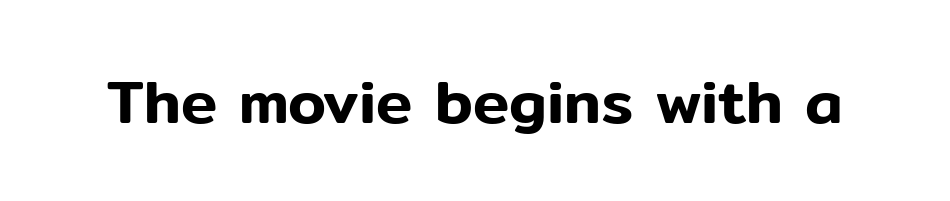
The image shows 61 px sans-serif type, upright; set normal letter spacing, not underlined; low stroke contrast and a medium x-height.
